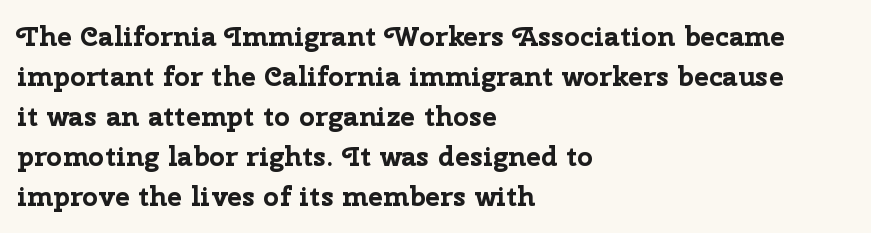
Q: Is the text bold? A: Yes.
Q: Is the text italic (slanted)? A: No, it is upright.
Q: Is the typeface a serif or a sans-serif typeface? A: Sans-serif.
Q: Is the text underlined? A: No.
Q: How is the paragraph aligned? A: Left-aligned.
Q: Is the spacing between letters normal or unusually wide? A: Normal.
Q: Is the spacing between lines tight, normal or loose? A: Normal.
Q: Width (condensed, normal, or wide)? A: Normal.
Q: Stroke contrast? A: Low.
Q: x-height? A: Medium.
Q: Monospaced? A: No.
